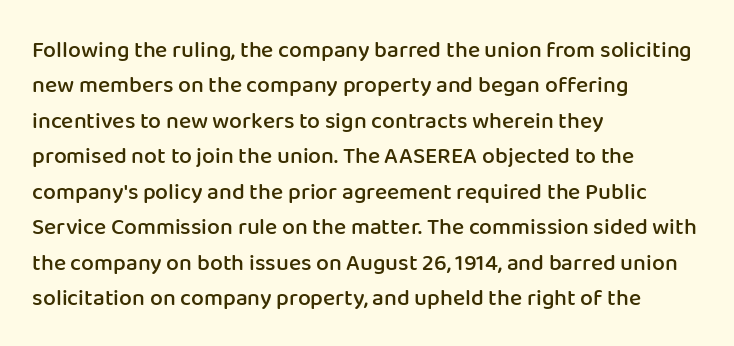
A bit beefed up — I'd call it semibold rather than bold. Upright lettering throughout. Students, observe: this is what conventionally led text looks like. The typesetter chose a ragged-right arrangement here. The rendering keeps characters at their native spacing. Only glyphs here, with clear space below each row.
